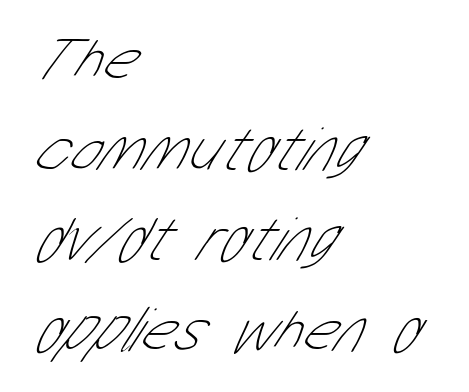
Q: Is the text bold? A: No.
Q: Is the typeface a serif or a sans-serif typeface? A: Sans-serif.
Q: Is the text underlined? A: No.
Q: How is the paragraph aligned? A: Left-aligned.
Q: Is the spacing between letters normal or unusually wide? A: Normal.
Q: Is the spacing between lines tight, normal or loose? A: Normal.
Q: Width (condensed, normal, or wide)? A: Condensed.
Q: Stroke contrast? A: Low.
Q: x-height? A: Medium.
Q: Monospaced? A: No.
